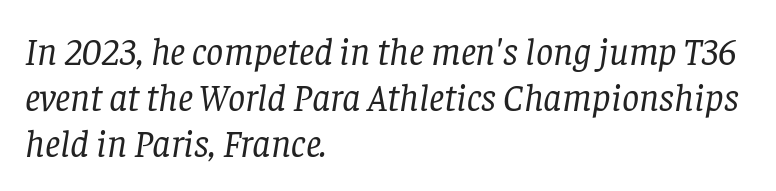
{"serif": "yes", "italic": "yes", "lean": "right", "slant_degrees": 8, "bold": "no", "weight": "regular", "width": "normal", "stroke_contrast": "low", "x_height": "large", "monospaced": "no", "underline": "no", "align": "left", "line_spacing_ratio": 1.21, "letter_spacing": "normal", "letter_spacing_em": 0.0, "glyph_px": 38}
